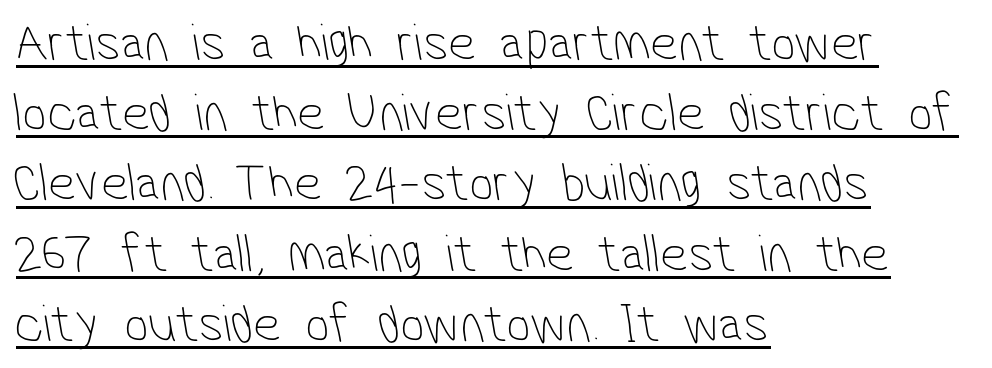
{"serif": "no", "bold": "no", "weight": "thin", "width": "condensed", "stroke_contrast": "low", "x_height": "medium", "monospaced": "no", "underline": "yes", "align": "left", "line_spacing": "normal", "line_spacing_ratio": 1.3, "letter_spacing": "normal", "letter_spacing_em": 0.0, "glyph_px": 54}
